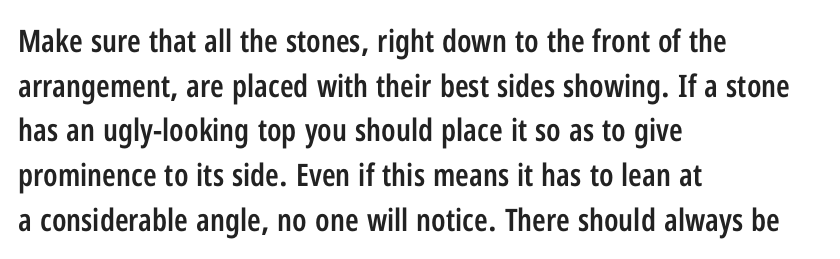
The image shows 31 px semibold, condensed sans-serif type, upright; set left-aligned, normal line spacing (1.44x), normal letter spacing, not underlined; low stroke contrast and a medium x-height.
